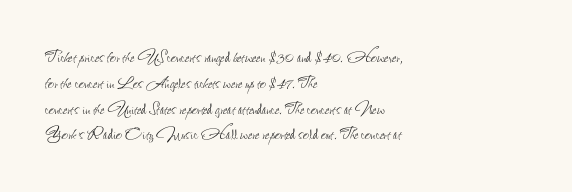
Q: Is the text bold? A: No.
Q: Is the text italic (slanted)? A: Yes.
Q: Is the text underlined? A: No.
Q: How is the paragraph aligned? A: Left-aligned.
Q: Is the spacing between letters normal or unusually wide? A: Normal.
